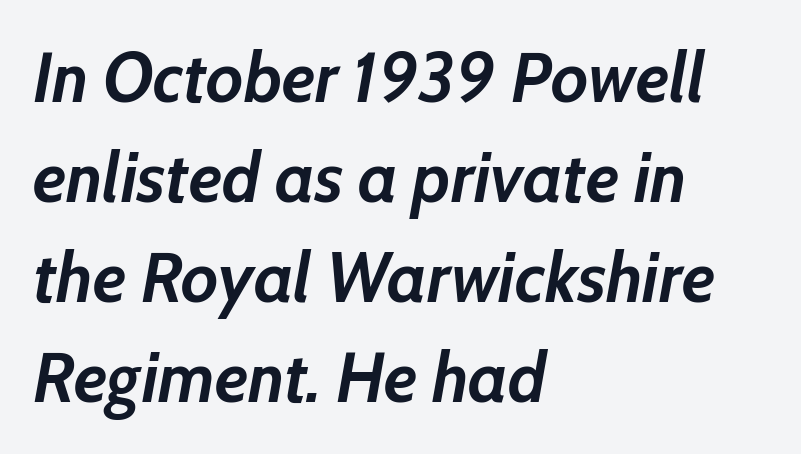
Q: Is the text bold? A: Yes.
Q: Is the text italic (slanted)? A: Yes, it leans right by about 10 degrees.
Q: Is the text underlined? A: No.
Q: How is the paragraph aligned? A: Left-aligned.
Q: Is the spacing between letters normal or unusually wide? A: Normal.
Q: Is the spacing between lines tight, normal or loose? A: Normal.
Q: Width (condensed, normal, or wide)? A: Normal.
Q: Stroke contrast? A: Low.
Q: x-height? A: Medium.
Q: Monospaced? A: No.
